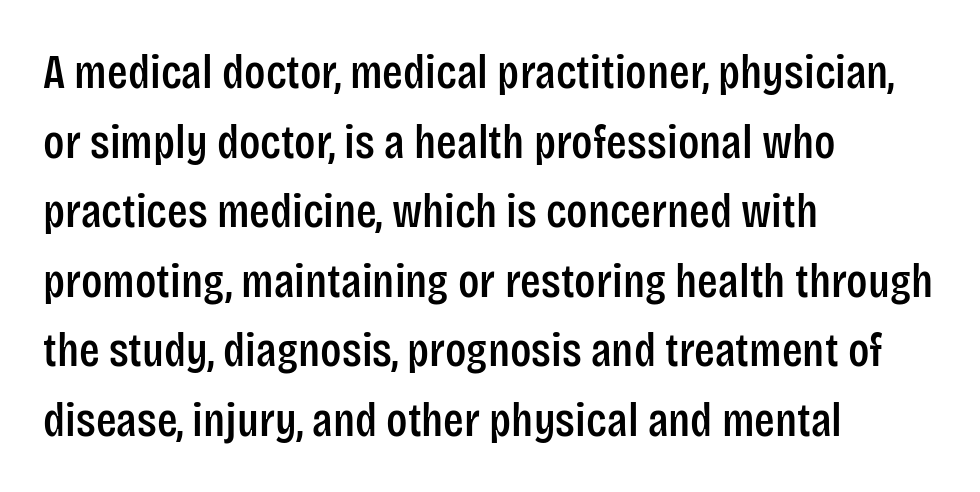
Q: Is the text italic (slanted)? A: No, it is upright.
Q: Is the typeface a serif or a sans-serif typeface? A: Sans-serif.
Q: Is the text underlined? A: No.
Q: How is the paragraph aligned? A: Left-aligned.
Q: Is the spacing between letters normal or unusually wide? A: Normal.
Q: Is the spacing between lines tight, normal or loose? A: Normal.
Q: Width (condensed, normal, or wide)? A: Condensed.
Q: Stroke contrast? A: Low.
Q: x-height? A: Large.
Q: Monospaced? A: No.
